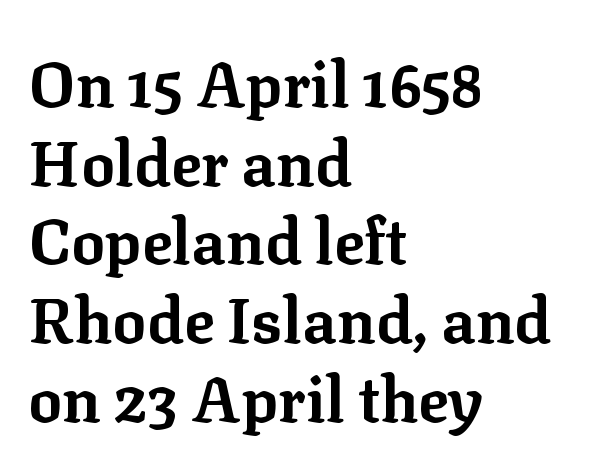
Q: Is the text bold? A: Yes.
Q: Is the text italic (slanted)? A: No, it is upright.
Q: Is the typeface a serif or a sans-serif typeface? A: Serif.
Q: Is the text underlined? A: No.
Q: How is the paragraph aligned? A: Left-aligned.
Q: Is the spacing between letters normal or unusually wide? A: Normal.
Q: Is the spacing between lines tight, normal or loose? A: Normal.
Q: Width (condensed, normal, or wide)? A: Normal.
Q: Stroke contrast? A: Low.
Q: x-height? A: Medium.
Q: Monospaced? A: No.
